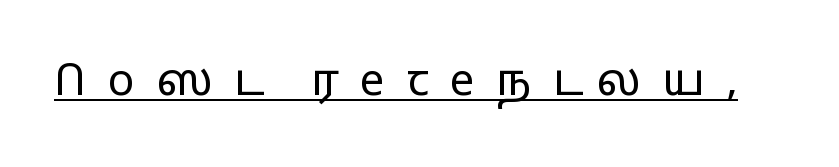
You could not count columns in this text — the font is proportionally spaced. This sample uses an upright cut, with every glyph sitting square on the baseline. To sum up the face: it is a sans, with no serifs. The gaps between neighbouring characters are conspicuously large. Is the stroke heavy? The answer is a plain regular-or-lighter.
